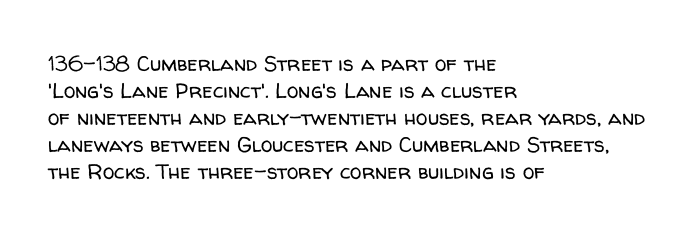
The image shows 21 px text type, upright; set left-aligned, normal line spacing (1.29x), normal letter spacing, not underlined.
